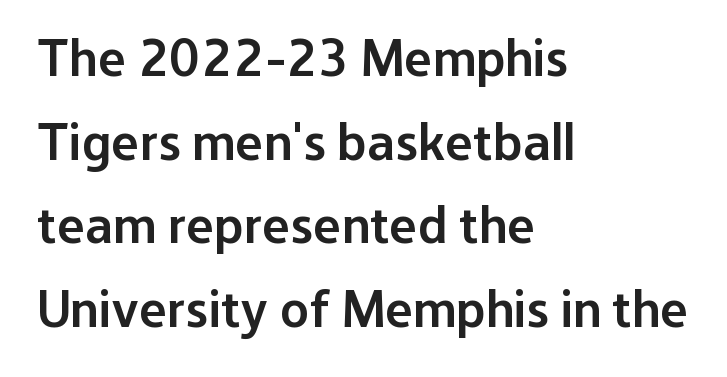
This is the regular roman posture of the typeface. The words here are not underlined. Between one letter and the next there's only the usual sliver of space. Casual observation: everything's shoved over to the left. Each new line begins a customary step beneath the previous one. Look at the stroke-to-counter ratio: somewhat heavy, a semibold.
